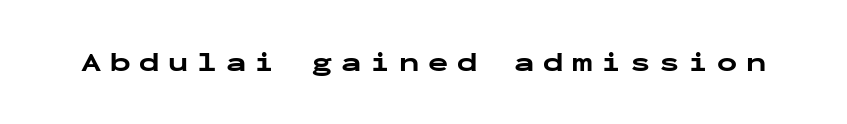
The image shows 27 px bold type, upright; set unusually wide letter spacing (+0.32 em), not underlined.
